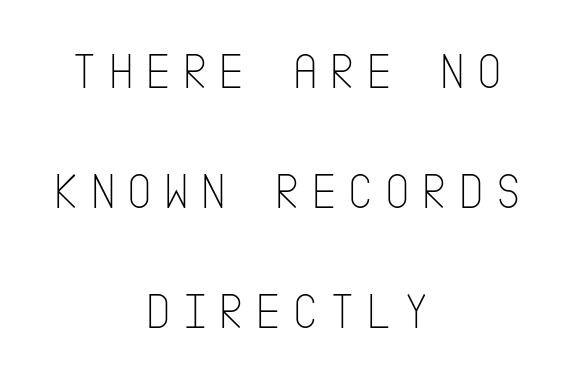
Q: Is the text bold? A: No.
Q: Is the text italic (slanted)? A: No, it is upright.
Q: Is the typeface a serif or a sans-serif typeface? A: Sans-serif.
Q: Is the text underlined? A: No.
Q: How is the paragraph aligned? A: Centered.
Q: Is the spacing between letters normal or unusually wide? A: Unusually wide.
Q: Is the spacing between lines tight, normal or loose? A: Loose.
Q: Width (condensed, normal, or wide)? A: Condensed.
Q: Stroke contrast? A: Low.
Q: x-height? A: Large.
